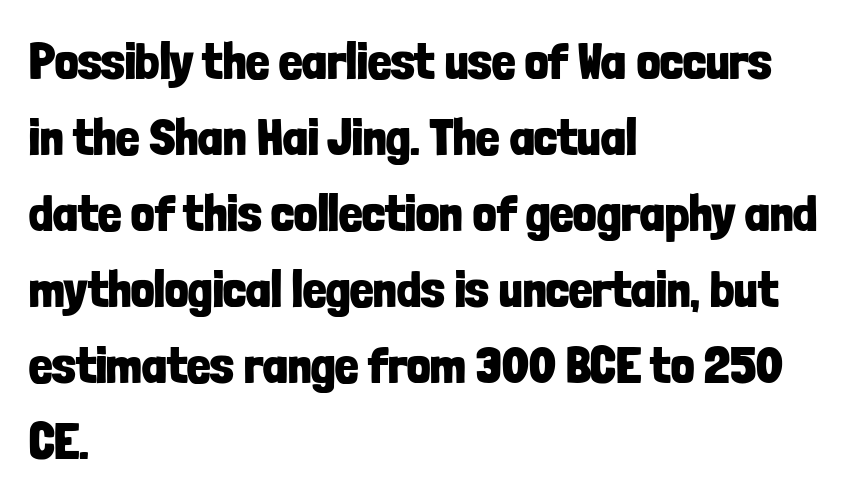
Nobody drew a line under any word here. Regular leading. Ascenders rise straight up at ninety degrees. Is this a fixed-width face? No — the glyphs have proportional, varying widths. What kind of face is this? One without serifs — a sans. Typeset ragged right — the left edge is the straight one.
